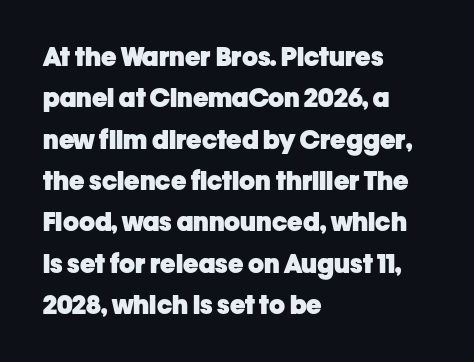
Q: Is the text bold? A: Yes.
Q: Is the text italic (slanted)? A: No, it is upright.
Q: Is the text underlined? A: No.
Q: How is the paragraph aligned? A: Left-aligned.
Q: Is the spacing between letters normal or unusually wide? A: Normal.
Q: Is the spacing between lines tight, normal or loose? A: Normal.
